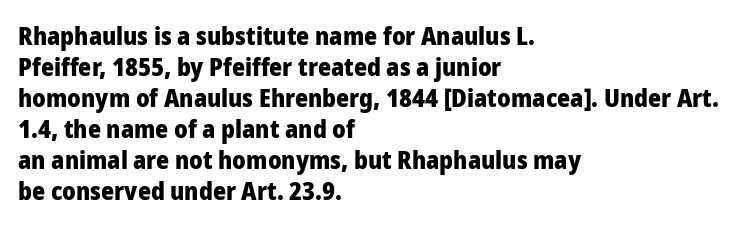
You'd pick this weight for a headline — it's a proper bold. Upright lettering throughout. Nothing unusual about the tracking: characters are spaced as the font intends. Check the space under the baseline: it is left empty.
